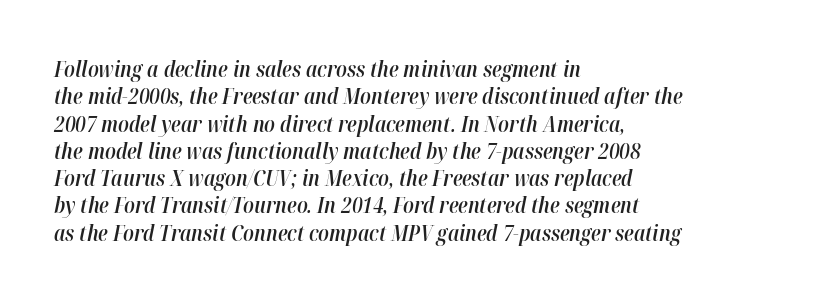
{"italic": "yes", "lean": "right", "slant_degrees": 12, "bold": "semi", "underline": "no", "align": "left", "line_spacing": "normal", "line_spacing_ratio": 1.3, "letter_spacing": "normal", "letter_spacing_em": 0.0, "glyph_px": 21}
